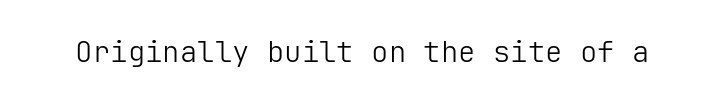
The image shows 29 px light sans-serif type, upright; set normal letter spacing, not underlined; low stroke contrast and a medium x-height.
